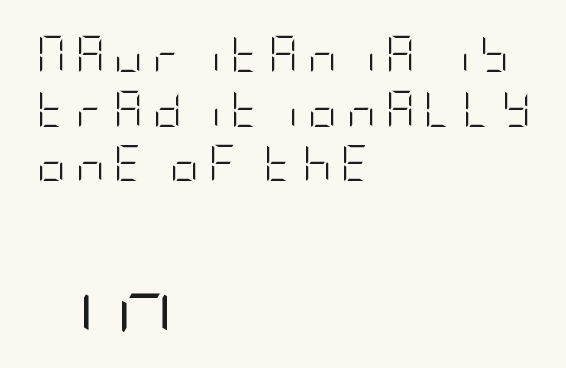
The lines sit at an ordinary, default distance from one another. Note: smaller setting up top, larger setting below. Just letters on the line, the space beneath them empty. The tracking jumps out immediately: characters are airy and widely separated. The setting favours the left margin, as ordinary paragraphs usually do.
